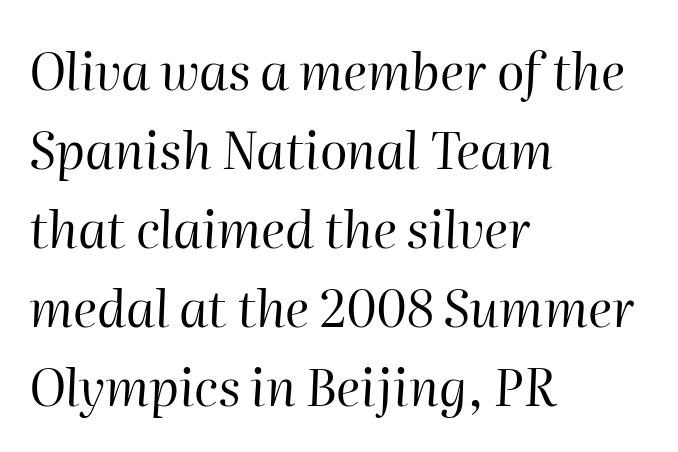
{"italic": "yes", "lean": "right", "slant_degrees": 2, "bold": "no", "weight": "regular", "width": "normal", "stroke_contrast": "high", "x_height": "medium", "monospaced": "no", "underline": "no", "align": "left", "line_spacing": "normal", "line_spacing_ratio": 1.55, "letter_spacing": "normal", "letter_spacing_em": 0.0, "glyph_px": 51}
